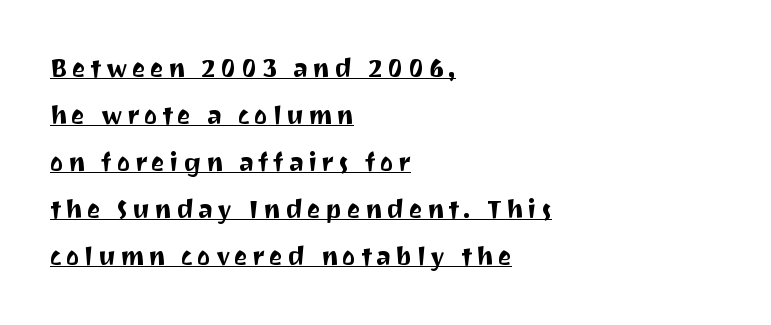
This rendering features underlined lettering. Ordinary non-slanted type is in use. Notice how the passage keeps a crisp vertical edge on the left only.
